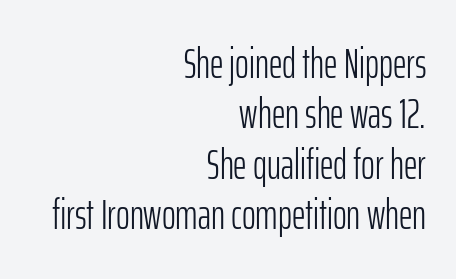
The image shows 42 px light, condensed sans-serif type, upright; set right-aligned, line spacing 1.2x, normal letter spacing, not underlined; low stroke contrast and a medium x-height.
